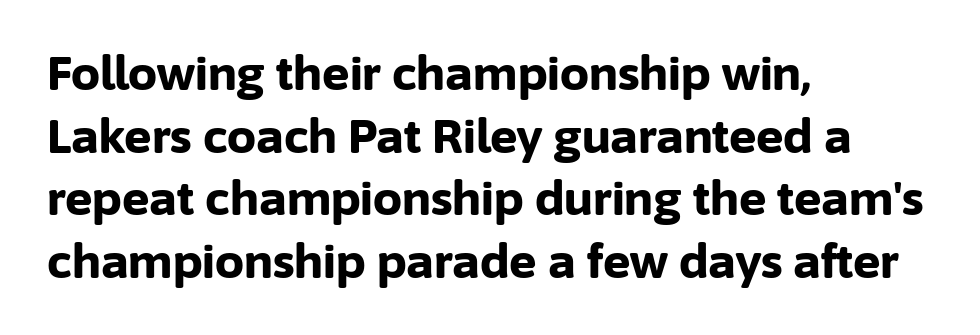
Unlike italic type, these characters show no tilt at all. The strokes are fattened all the way to bold. Vertically, the passage feels balanced, rows spaced as you'd expect. The letters advance in unequal steps, a hallmark of proportional type. This rendering features lettering with no underline. Observe the ordinary spacing: letters are neighbours, not strangers.
